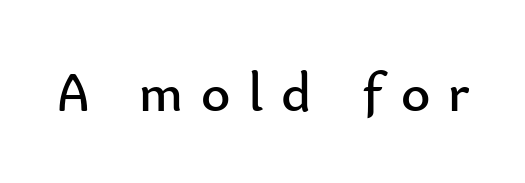
Q: Is the text bold? A: No.
Q: Is the text italic (slanted)? A: No, it is upright.
Q: Is the typeface a serif or a sans-serif typeface? A: Sans-serif.
Q: Is the text underlined? A: No.
Q: Is the spacing between letters normal or unusually wide? A: Unusually wide.
Q: Width (condensed, normal, or wide)? A: Normal.
Q: Stroke contrast? A: Low.
Q: x-height? A: Small.
Q: Monospaced? A: No.
